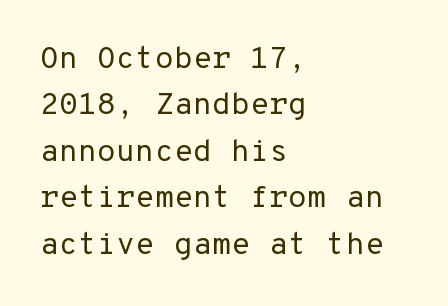
Q: Is the text bold? A: No.
Q: Is the text italic (slanted)? A: No, it is upright.
Q: Is the typeface a serif or a sans-serif typeface? A: Sans-serif.
Q: Is the text underlined? A: No.
Q: How is the paragraph aligned? A: Left-aligned.
Q: Is the spacing between letters normal or unusually wide? A: Normal.
Q: Is the spacing between lines tight, normal or loose? A: Normal.
Q: Width (condensed, normal, or wide)? A: Normal.
Q: Stroke contrast? A: Low.
Q: x-height? A: Medium.
Q: Monospaced? A: Yes.
